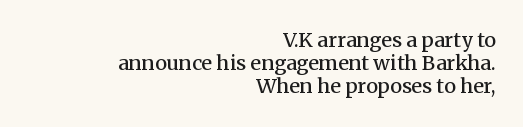
Any mark beneath the type? The region is blank. The compositor pushed each line to the right boundary. A typesetter would mark this as roman, not italic. The horizontal fit of the characters is conventional and even. The face used here is a semibold: visibly heavier than regular, lighter than bold.
